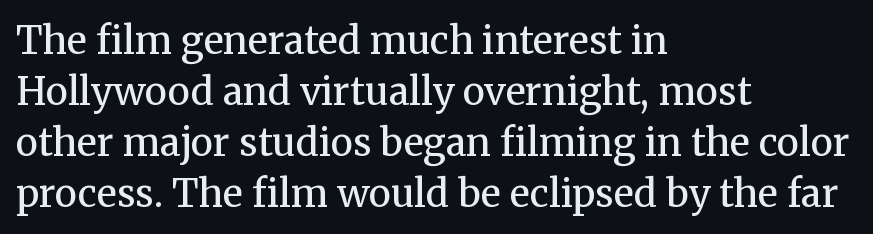
No chunkiness to these letters — they're not bold. Posture: upright roman. This sample uses plain, unmodified letter spacing. Character widths vary here, with narrow letters taking less room than wide ones. Glance below the letters and you will spot only blank space. Horizontally, the lines are justified to the leading edge only.
